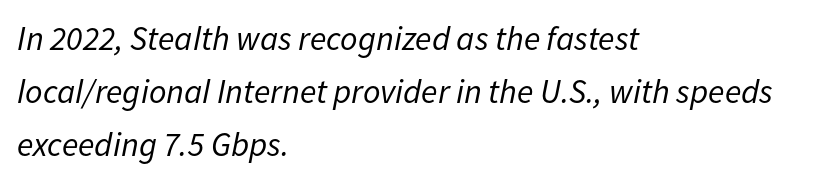
The image shows 34 px regular-weight type, italic (leaning right); set left-aligned, normal line spacing (1.56x), normal letter spacing, not underlined; low stroke contrast and a medium x-height.
